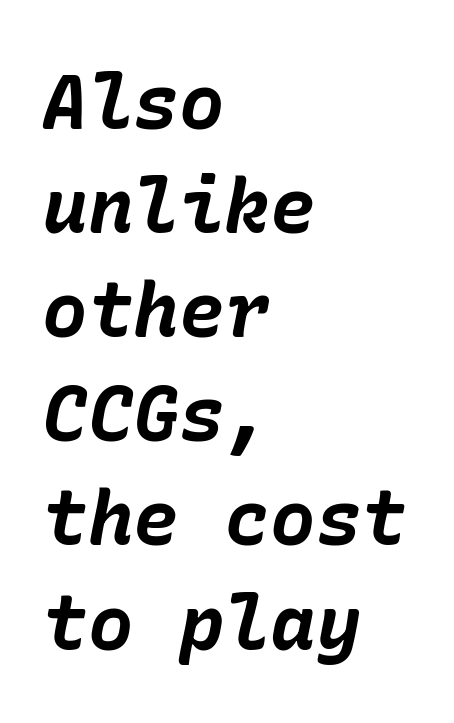
{"italic": "yes", "lean": "right", "slant_degrees": 10, "bold": "yes", "weight": "bold", "width": "normal", "stroke_contrast": "low", "x_height": "medium", "underline": "no", "align": "left", "line_spacing": "normal", "line_spacing_ratio": 1.37, "letter_spacing": "normal", "letter_spacing_em": 0.0, "glyph_px": 76}
